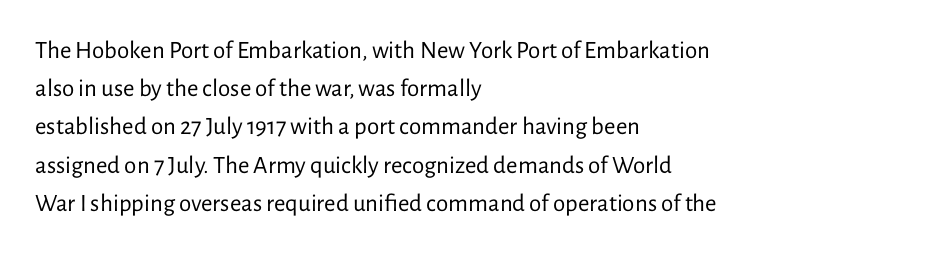
The glyphs are unaccompanied by any horizontal stroke below them. Posture: vertical. These lines keep a tight, regular rhythm from letter to letter. Interline gaps are of average width in this sample. The paragraph shown leans on its left margin.
